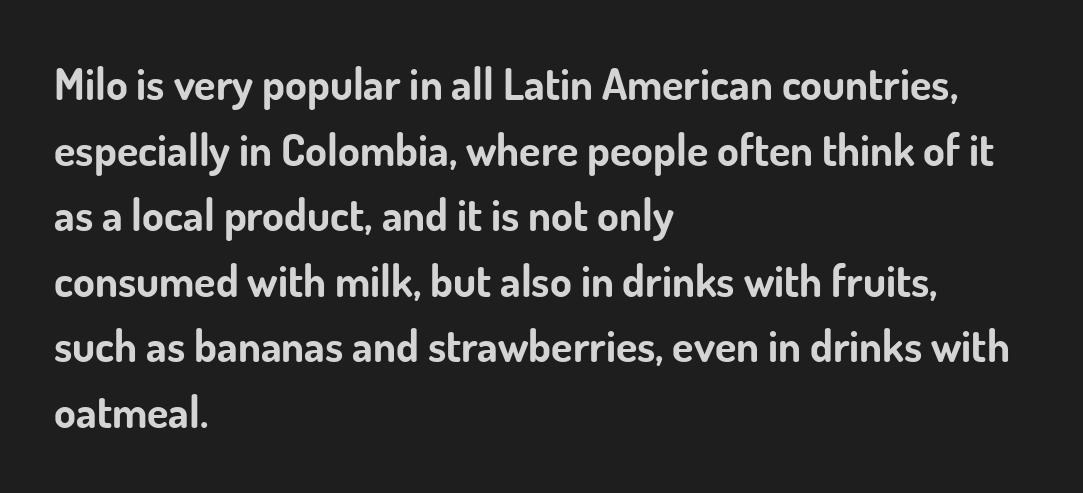
{"serif": "no", "italic": "no", "bold": "yes", "weight": "bold", "width": "normal", "stroke_contrast": "low", "x_height": "small", "monospaced": "no", "underline": "no", "align": "left", "line_spacing": "normal", "line_spacing_ratio": 1.49, "letter_spacing": "normal", "letter_spacing_em": 0.0, "glyph_px": 44}
